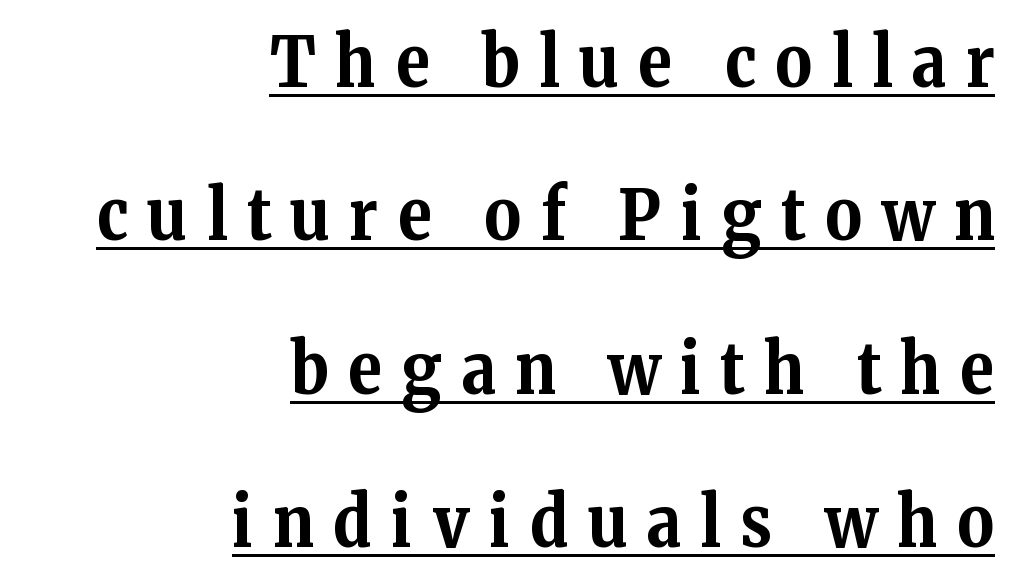
{"serif": "yes", "italic": "no", "bold": "yes", "weight": "bold", "width": "normal", "stroke_contrast": "medium", "x_height": "medium", "monospaced": "no", "underline": "yes", "align": "right", "line_spacing": "loose", "line_spacing_ratio": 2.16, "letter_spacing": "wide", "letter_spacing_em": 0.28, "glyph_px": 71}
